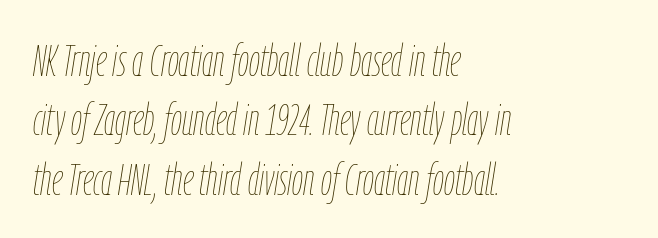
{"italic": "yes", "lean": "right", "slant_degrees": 9, "bold": "no", "weight": "thin", "width": "condensed", "stroke_contrast": "low", "x_height": "medium", "monospaced": "no", "underline": "no", "align": "left", "line_spacing": "normal", "line_spacing_ratio": 1.35, "letter_spacing": "normal", "letter_spacing_em": 0.0, "glyph_px": 44}
